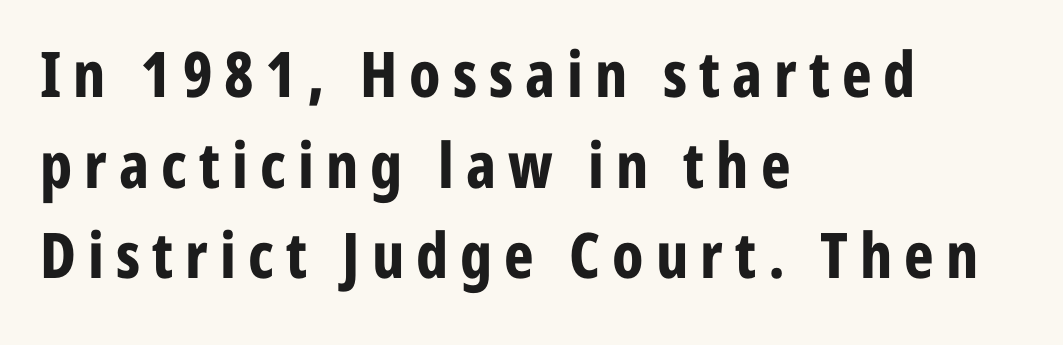
{"serif": "no", "italic": "no", "bold": "yes", "weight": "bold", "width": "condensed", "stroke_contrast": "low", "x_height": "medium", "monospaced": "no", "underline": "no", "align": "left", "line_spacing": "normal", "line_spacing_ratio": 1.44, "glyph_px": 63}
